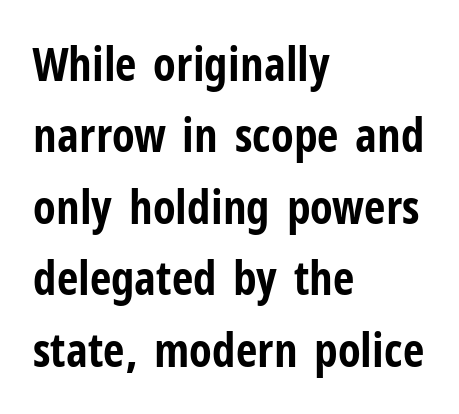
{"serif": "no", "italic": "no", "bold": "yes", "weight": "bold", "width": "condensed", "stroke_contrast": "low", "x_height": "medium", "monospaced": "no", "underline": "no", "align": "left", "line_spacing": "normal", "line_spacing_ratio": 1.52, "letter_spacing": "normal", "letter_spacing_em": 0.0, "glyph_px": 47}
